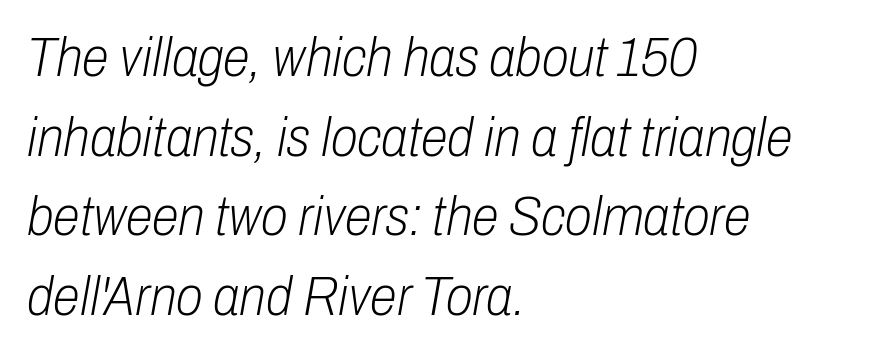
{"italic": "yes", "lean": "right", "slant_degrees": 10, "bold": "no", "weight": "light", "width": "condensed", "stroke_contrast": "low", "x_height": "medium", "monospaced": "no", "underline": "no", "align": "left", "line_spacing": "normal", "line_spacing_ratio": 1.45, "letter_spacing": "normal", "letter_spacing_em": 0.0, "glyph_px": 55}
